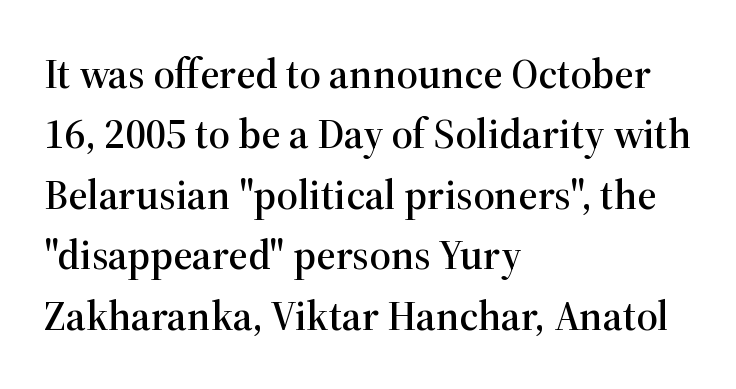
The image shows 42 px serif type, upright; set left-aligned, normal line spacing (1.44x), normal letter spacing, not underlined; high stroke contrast and a medium x-height.
